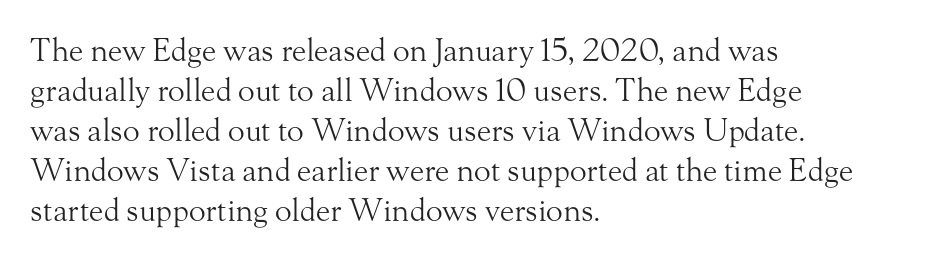
You could not count columns in this text — the font is proportionally spaced. Italic? Not at all — the glyphs are vertical. Tracking here is standard; glyphs follow each other at the usual distance. A quiet, ordinary-to-light weight characterises the typeface.
